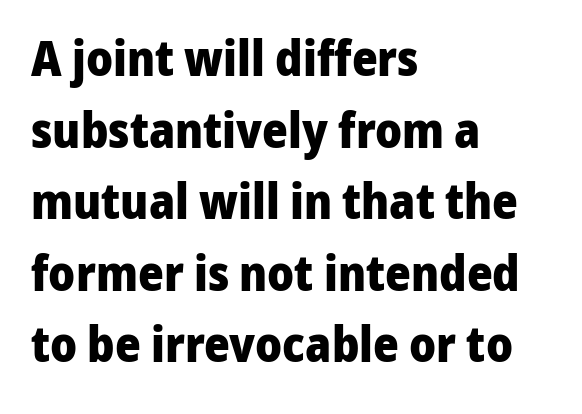
The lettering stays uniformly vertical, giving the passage a roman look. Any mark beneath the type? The region is blank. Do the characters align in a grid? No, the font is proportional. What stands out about the letter spacing? Nothing — it is the standard amount.
